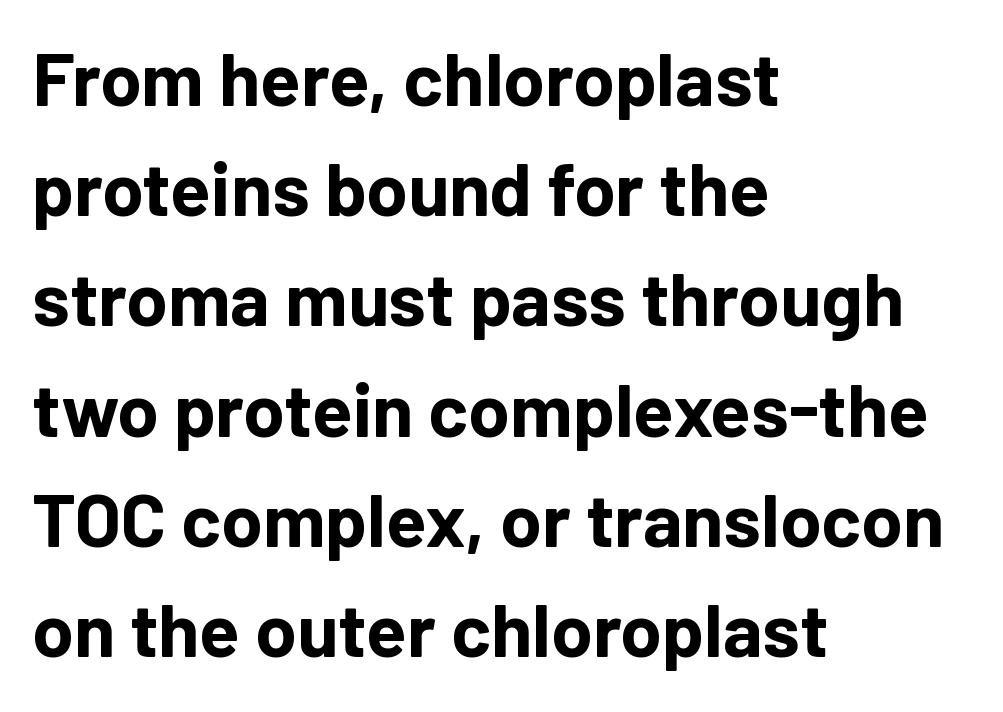
The lettering stays uniformly vertical, giving the passage a roman look. How are the letters spaced? Ordinarily, with no added tracking. Each row of text sits above clean, open space. If you measured baseline to baseline, you'd find a middling distance. Note the varied advance widths — an 'i' is clearly narrower than an 'm'.
